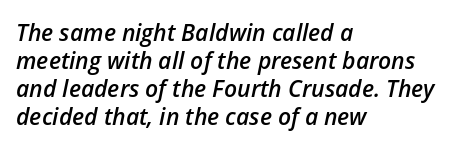
The image shows 23 px text type, italic (leaning right); set left-aligned, line spacing 1.22x, normal letter spacing, not underlined.
